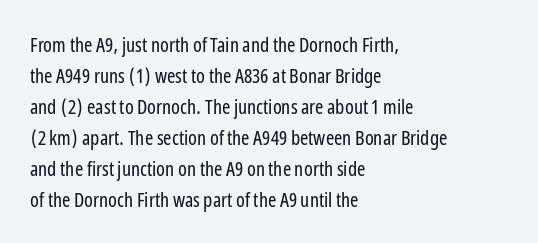
The image shows 20 px text type, upright; set left-aligned, normal line spacing (1.55x), normal letter spacing, not underlined.
